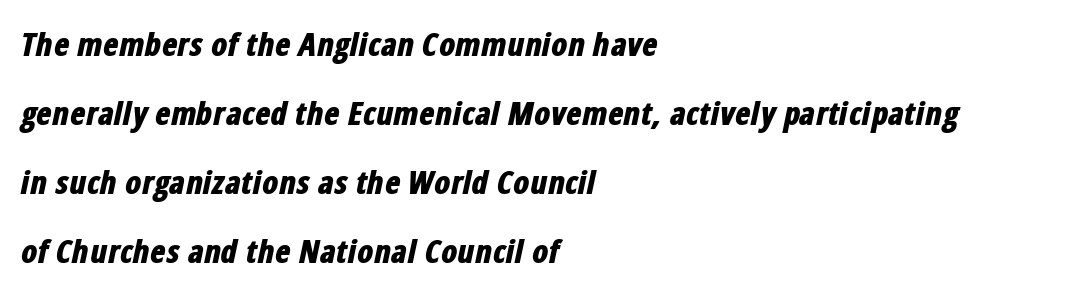
Pretty heavy lettering here — definitely bold. The passage shown stacks its lines with a broad gap. Has an underline been added? It has not. Do the characters align in a grid? No, the font is proportional.
